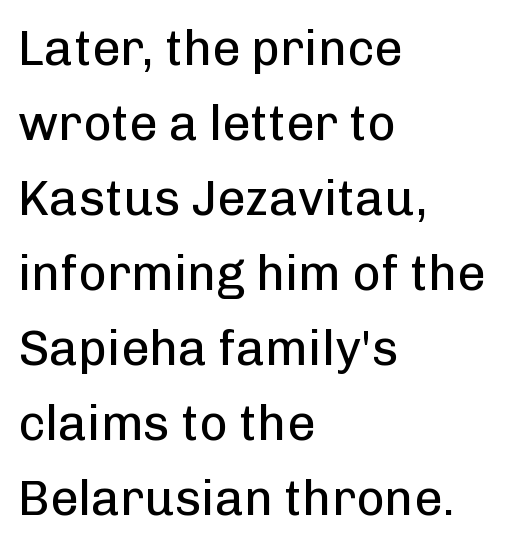
{"serif": "no", "italic": "no", "bold": "no", "weight": "regular", "width": "normal", "stroke_contrast": "low", "x_height": "medium", "monospaced": "no", "underline": "no", "align": "left", "line_spacing": "normal", "line_spacing_ratio": 1.53, "letter_spacing": "normal", "letter_spacing_em": 0.0, "glyph_px": 49}
